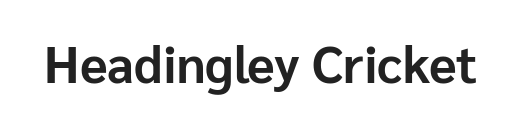
{"serif": "no", "italic": "no", "bold": "yes", "weight": "bold", "width": "normal", "stroke_contrast": "low", "x_height": "medium", "monospaced": "no", "underline": "no", "letter_spacing": "normal", "letter_spacing_em": 0.0, "glyph_px": 51}
